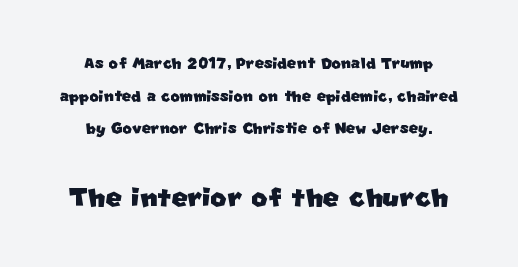
{"serif": "no", "width": "normal", "stroke_contrast": "low", "x_height": "large", "monospaced": "no", "underline": "no", "align": "center", "line_spacing": "normal", "line_spacing_ratio": 1.63, "letter_spacing": "normal", "letter_spacing_em": 0.0, "larger_block": "second", "size_ratio": 1.75, "glyph_px": 35}
